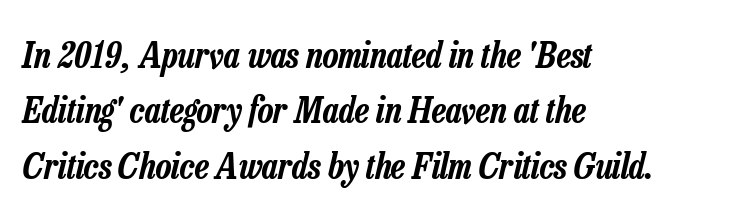
The image shows 36 px condensed type, italic (leaning right); set left-aligned, normal line spacing (1.54x), normal letter spacing, not underlined; low stroke contrast and a medium x-height.
